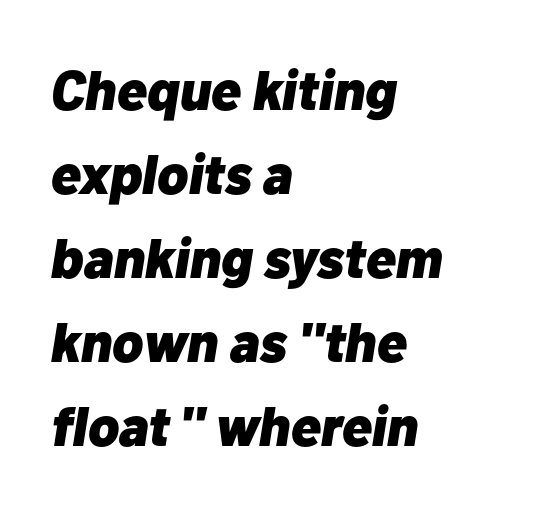
Q: Is the text bold? A: Yes.
Q: Is the text italic (slanted)? A: Yes, it leans right by about 10 degrees.
Q: Is the text underlined? A: No.
Q: How is the paragraph aligned? A: Left-aligned.
Q: Is the spacing between letters normal or unusually wide? A: Normal.
Q: Is the spacing between lines tight, normal or loose? A: Normal.
Q: Width (condensed, normal, or wide)? A: Normal.
Q: Stroke contrast? A: Low.
Q: x-height? A: Medium.
Q: Monospaced? A: No.
